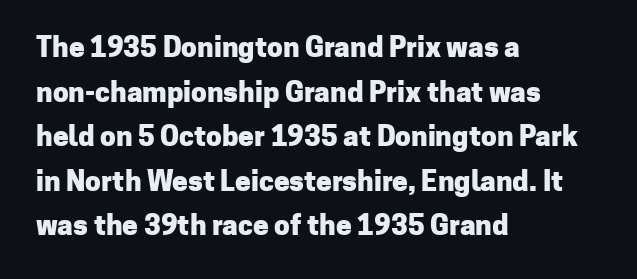
The image shows 28 px heavy sans-serif type, upright; set left-aligned, normal line spacing (1.59x), normal letter spacing, not underlined; low stroke contrast and a medium x-height.
